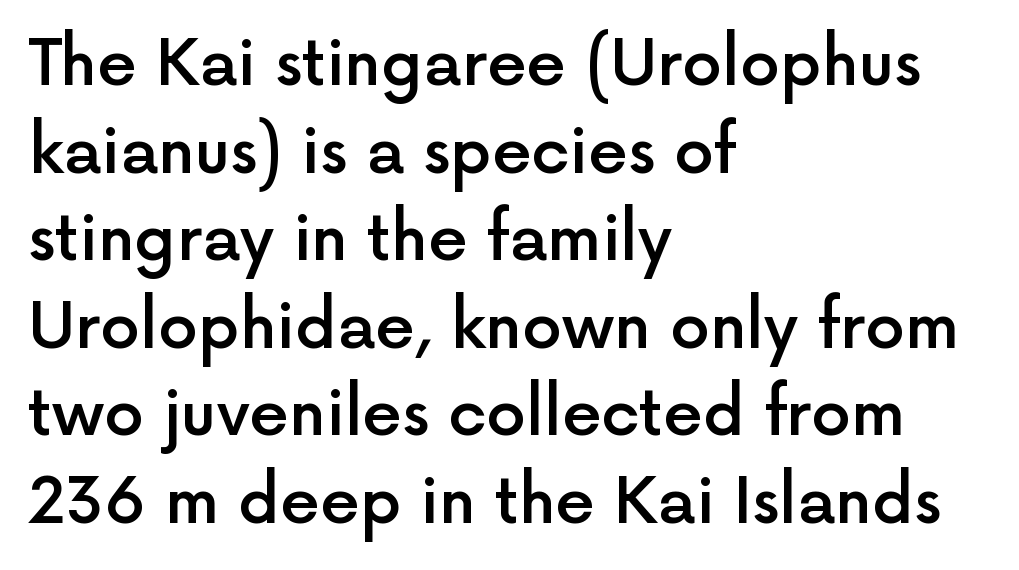
The image shows 63 px semibold sans-serif type, upright; set left-aligned, normal line spacing (1.39x), normal letter spacing, not underlined; a medium x-height.
